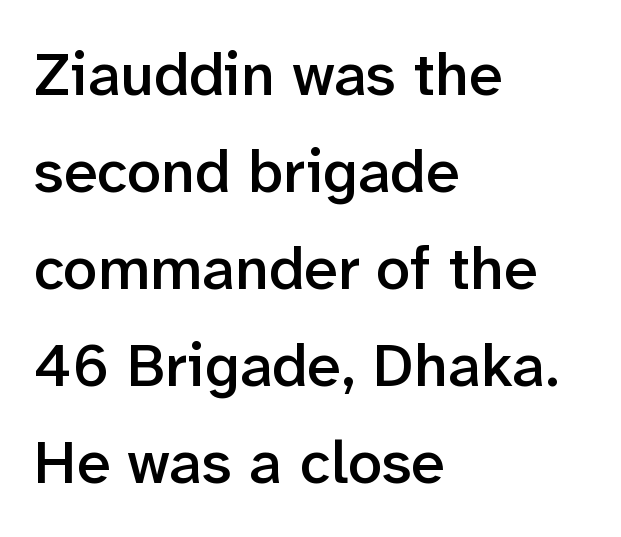
{"serif": "no", "italic": "no", "bold": "semi", "weight": "semibold", "width": "normal", "stroke_contrast": "low", "x_height": "medium", "monospaced": "no", "underline": "no", "align": "left", "line_spacing": "normal", "line_spacing_ratio": 1.59, "letter_spacing": "normal", "letter_spacing_em": 0.0, "glyph_px": 61}
